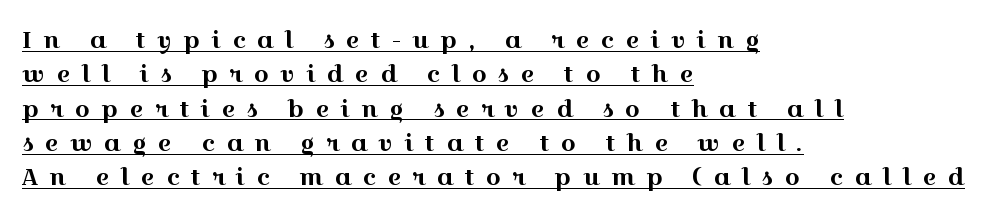
This sample uses expanded letter spacing, leaving extra air between glyphs. Notice how descenders clear the ascenders below comfortably — that's standard leading. This sample carries an underscore along the baseline area. A roman cut, with each character standing at attention. The setting favours the left margin, as ordinary paragraphs usually do.
